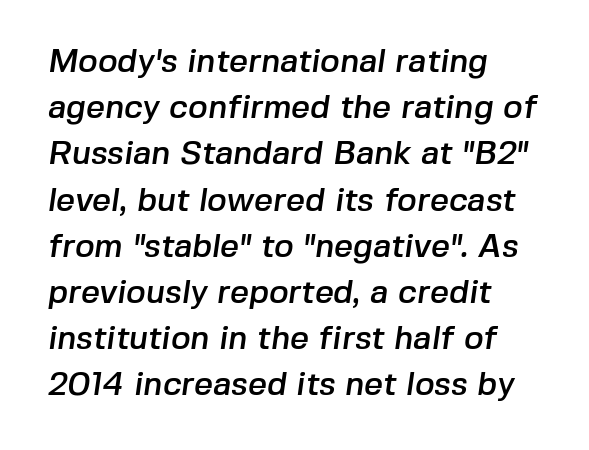
Q: Is the typeface a serif or a sans-serif typeface? A: Sans-serif.
Q: Is the text underlined? A: No.
Q: How is the paragraph aligned? A: Left-aligned.
Q: Is the spacing between letters normal or unusually wide? A: Normal.
Q: Is the spacing between lines tight, normal or loose? A: Normal.
Q: Width (condensed, normal, or wide)? A: Normal.
Q: Stroke contrast? A: Low.
Q: x-height? A: Medium.
Q: Monospaced? A: No.
